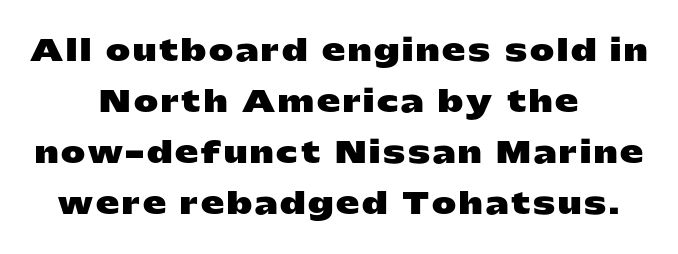
The image shows 29 px heavy, wide sans-serif type, upright; set centered, line spacing 1.76x, not underlined; low stroke contrast and a medium x-height.
